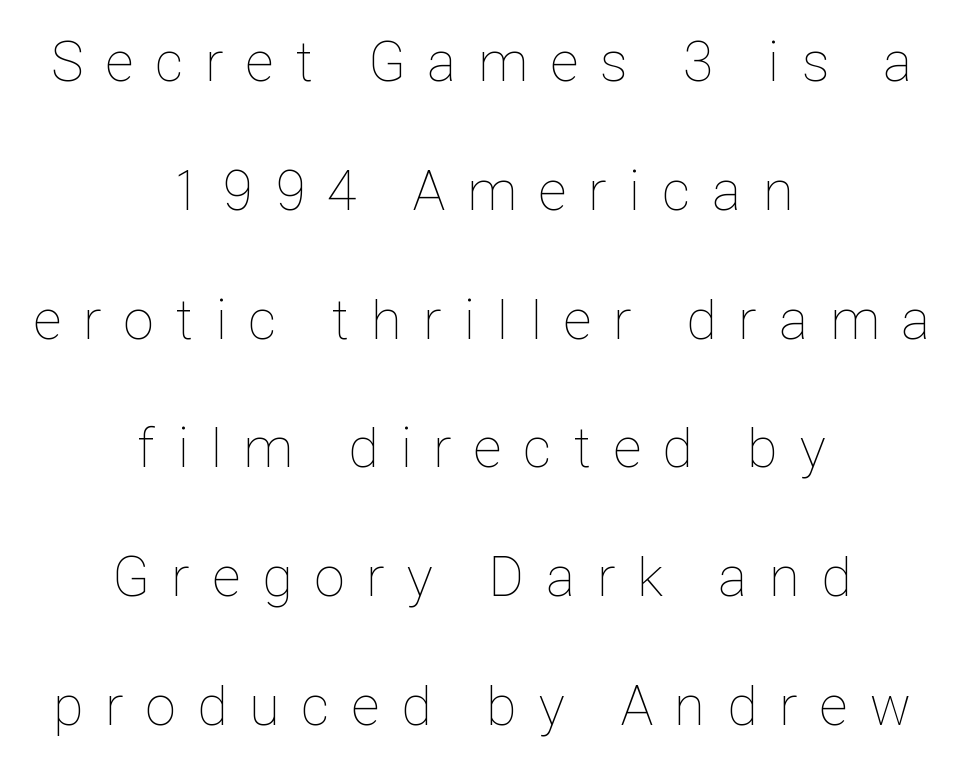
The image shows 56 px thin, condensed type, upright; set centered, loose line spacing (2.3x), unusually wide letter spacing (+0.41 em), not underlined; low stroke contrast and a medium x-height.
